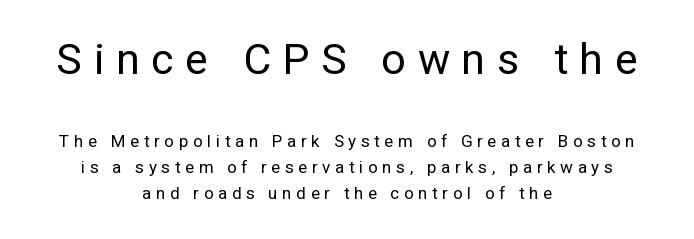
The image shows 43 px regular-weight sans-serif type, upright; set centered, normal line spacing (1.53x), unusually wide letter spacing (+0.27 em), not underlined; the first (top) block is 2.53x larger; low stroke contrast and a medium x-height.
